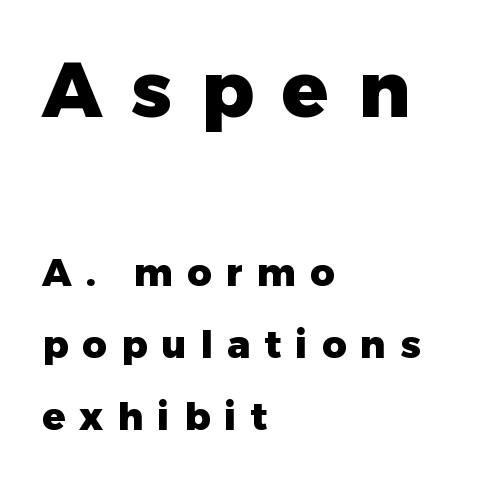
Q: Is the text bold? A: Yes.
Q: Is the text italic (slanted)? A: No, it is upright.
Q: Is the typeface a serif or a sans-serif typeface? A: Sans-serif.
Q: Is the text underlined? A: No.
Q: How is the paragraph aligned? A: Left-aligned.
Q: Is the spacing between letters normal or unusually wide? A: Unusually wide.
Q: Which block of text is set in a larger size, the first (top) or the second (bottom)? A: The first (top) one.
Q: Width (condensed, normal, or wide)? A: Normal.
Q: Stroke contrast? A: Low.
Q: x-height? A: Medium.
Q: Monospaced? A: No.
